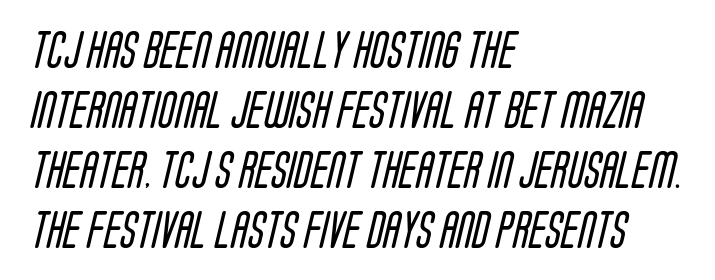
{"serif": "no", "bold": "no", "weight": "regular", "width": "condensed", "stroke_contrast": "low", "x_height": "large", "monospaced": "no", "underline": "no", "align": "left", "line_spacing": "normal", "line_spacing_ratio": 1.58, "letter_spacing": "normal", "letter_spacing_em": 0.0, "glyph_px": 38}
